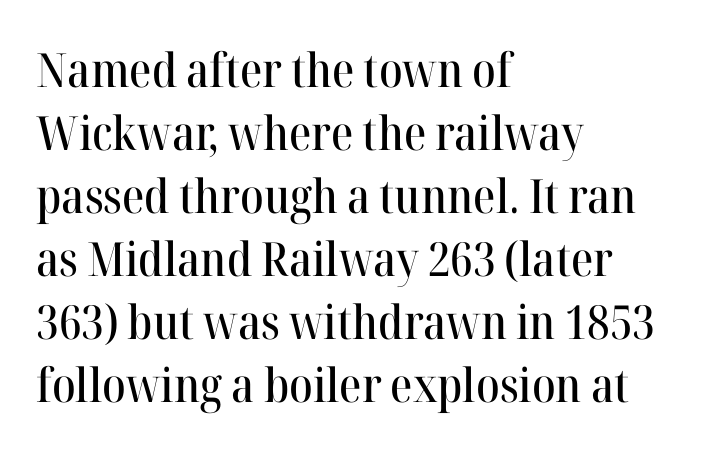
Q: Is the text italic (slanted)? A: No, it is upright.
Q: Is the typeface a serif or a sans-serif typeface? A: Serif.
Q: Is the text underlined? A: No.
Q: How is the paragraph aligned? A: Left-aligned.
Q: Is the spacing between letters normal or unusually wide? A: Normal.
Q: Is the spacing between lines tight, normal or loose? A: Normal.
Q: Width (condensed, normal, or wide)? A: Normal.
Q: Stroke contrast? A: High.
Q: x-height? A: Medium.
Q: Monospaced? A: No.
